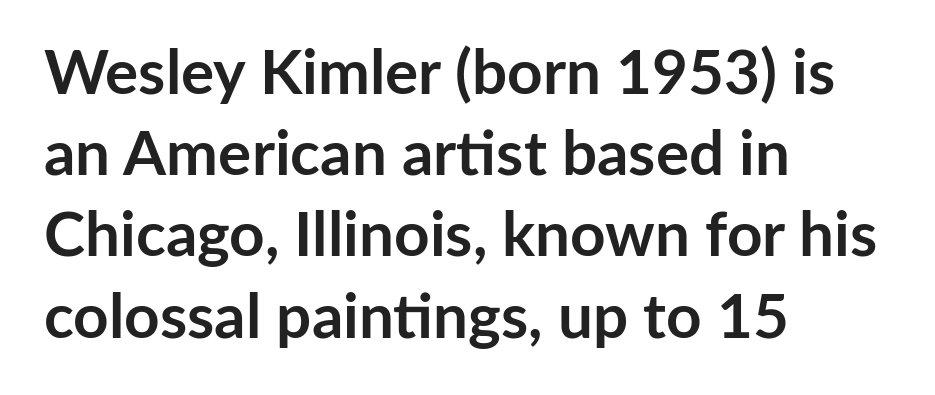
Q: Is the text bold? A: Yes.
Q: Is the text italic (slanted)? A: No, it is upright.
Q: Is the typeface a serif or a sans-serif typeface? A: Sans-serif.
Q: Is the text underlined? A: No.
Q: How is the paragraph aligned? A: Left-aligned.
Q: Is the spacing between letters normal or unusually wide? A: Normal.
Q: Is the spacing between lines tight, normal or loose? A: Normal.
Q: Width (condensed, normal, or wide)? A: Normal.
Q: Stroke contrast? A: Low.
Q: x-height? A: Medium.
Q: Monospaced? A: No.
